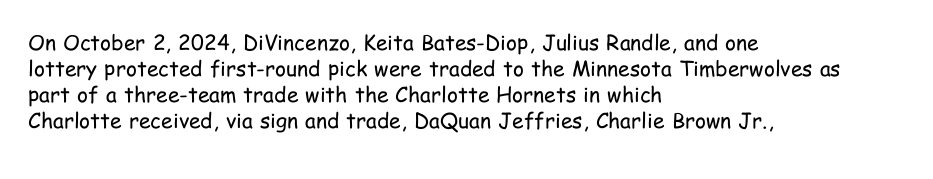
The typography opts for an upright posture over an oblique one. Unmarked baselines from the first word to the last. Students, note that the glyphs here touch the page at normal intervals. Which margin do the lines hug? The left one — the right edge is uneven. The typesetting does not lean heavy: it is not bold.
